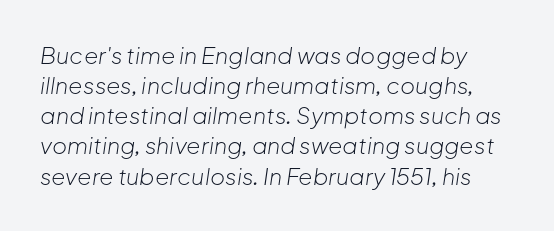
The image shows 23 px text type, italic (leaning right); set normal line spacing (1.31x), normal letter spacing, not underlined.
